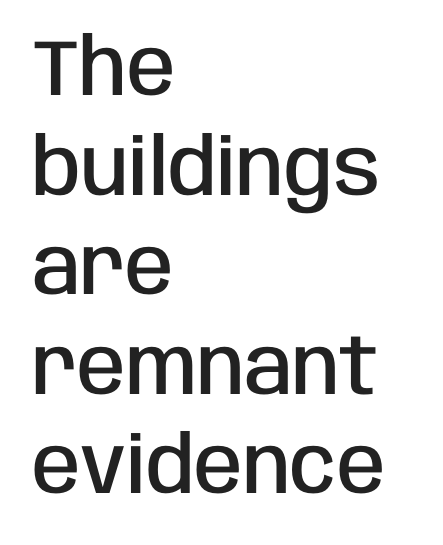
{"serif": "no", "italic": "no", "bold": "semi", "weight": "semibold", "width": "condensed", "stroke_contrast": "low", "x_height": "large", "monospaced": "no", "underline": "no", "align": "left", "line_spacing": "normal", "line_spacing_ratio": 1.26, "letter_spacing": "normal", "letter_spacing_em": 0.0, "glyph_px": 79}
